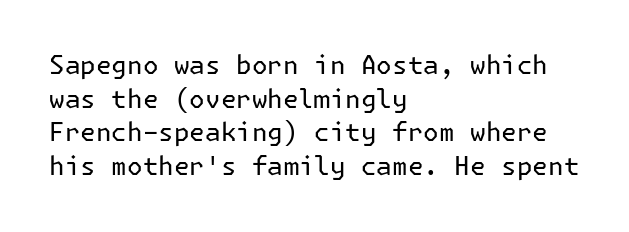
Q: Is the text bold? A: No.
Q: Is the text italic (slanted)? A: No, it is upright.
Q: Is the text underlined? A: No.
Q: How is the paragraph aligned? A: Left-aligned.
Q: Is the spacing between letters normal or unusually wide? A: Normal.
Q: Is the spacing between lines tight, normal or loose? A: Normal.
